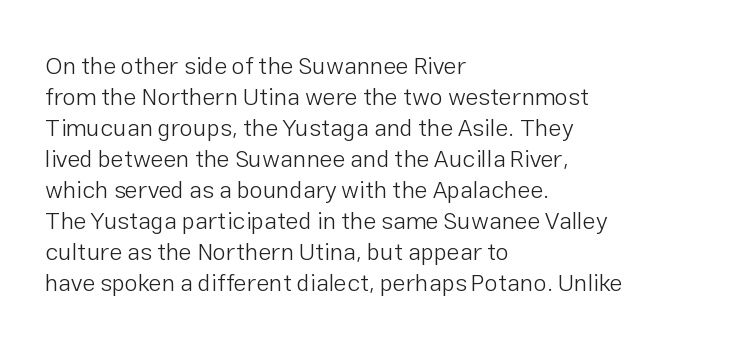
The image shows 24 px text type, upright; set left-aligned, normal line spacing (1.29x), normal letter spacing, not underlined.
